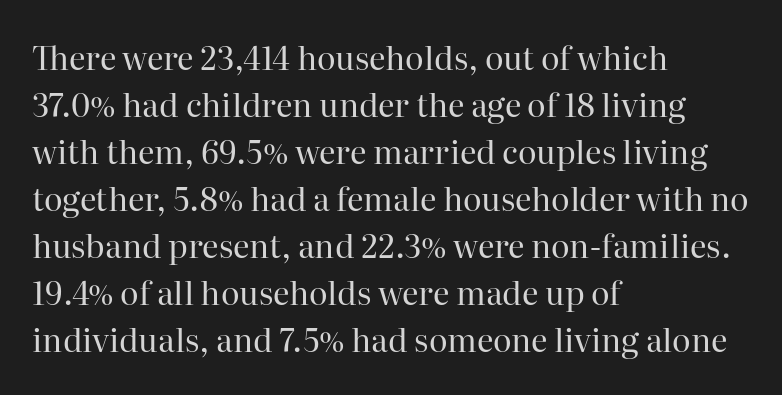
The image shows 32 px regular-weight serif type, upright; set left-aligned, normal line spacing (1.47x), normal letter spacing, not underlined; high stroke contrast and a medium x-height.
